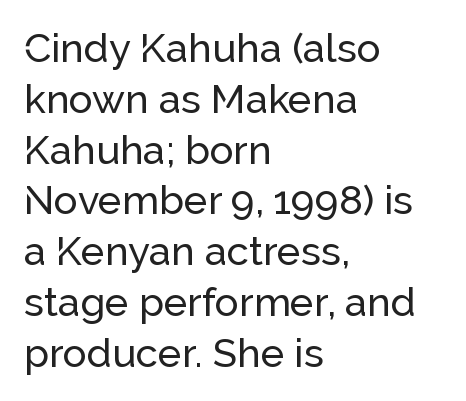
Q: Is the text italic (slanted)? A: No, it is upright.
Q: Is the typeface a serif or a sans-serif typeface? A: Sans-serif.
Q: Is the text underlined? A: No.
Q: How is the paragraph aligned? A: Left-aligned.
Q: Is the spacing between letters normal or unusually wide? A: Normal.
Q: Is the spacing between lines tight, normal or loose? A: Normal.
Q: Width (condensed, normal, or wide)? A: Normal.
Q: Stroke contrast? A: Low.
Q: x-height? A: Medium.
Q: Monospaced? A: No.
